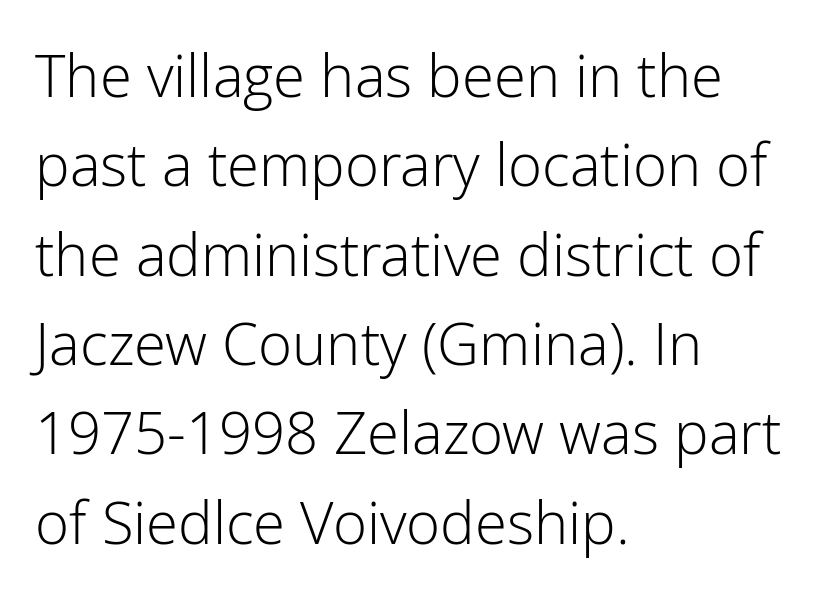
Stroke mass is kept to a normal reading level or below. The space beneath each line is pristine and unruled. Posture: vertical. Here the glyphs are tracked normally, forming tight word shapes. A student would call this left alignment; a typographer would say flush left, rag right.
